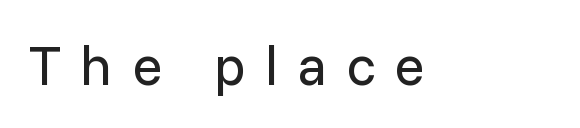
{"serif": "no", "italic": "no", "bold": "no", "weight": "regular", "width": "normal", "stroke_contrast": "low", "x_height": "medium", "monospaced": "no", "underline": "no", "letter_spacing": "wide", "letter_spacing_em": 0.34, "glyph_px": 56}
